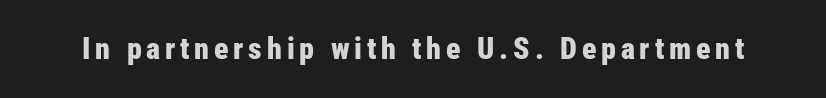
Q: Is the text bold? A: Yes.
Q: Is the text italic (slanted)? A: No, it is upright.
Q: Is the typeface a serif or a sans-serif typeface? A: Sans-serif.
Q: Is the text underlined? A: No.
Q: Width (condensed, normal, or wide)? A: Condensed.
Q: Stroke contrast? A: Low.
Q: x-height? A: Medium.
Q: Monospaced? A: No.
